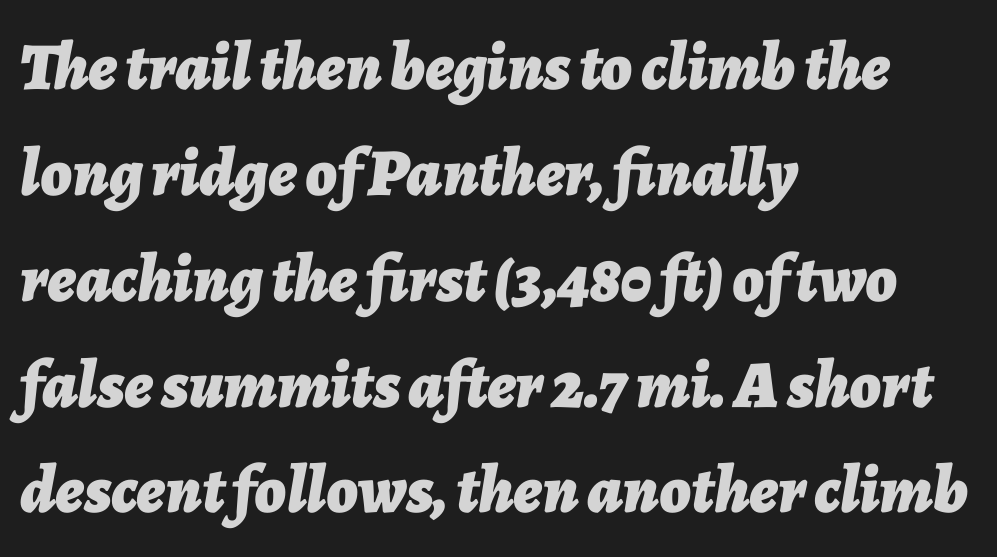
The baseline area is clear. One-word summary of the alignment: left. Regular leading. Each letter keeps its own natural width here, so spacing adapts to shape. Default kerning and tracking; the words read as compact shapes. The characters look thick and weighty, a clear bold.
